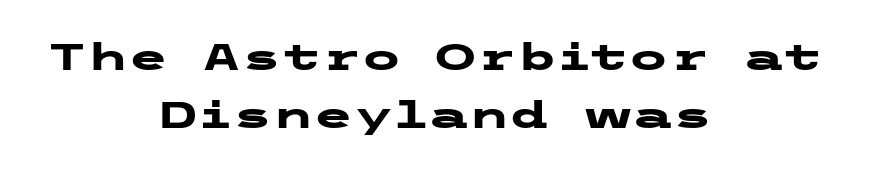
The image shows 37 px heavy, wide sans-serif type, upright; set centered, normal line spacing (1.57x), normal letter spacing, not underlined; low stroke contrast and a medium x-height.
